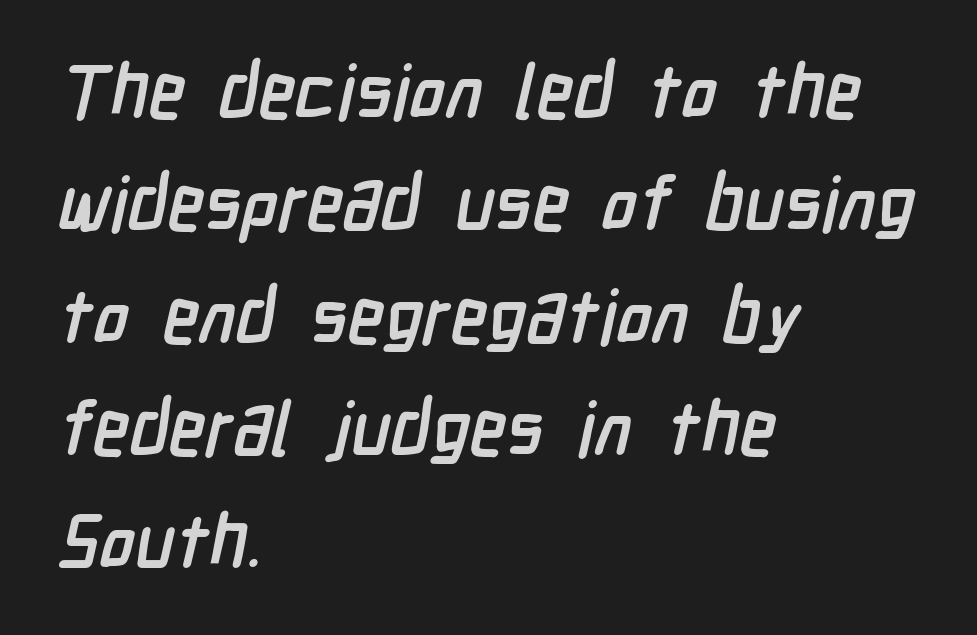
Q: Is the text bold? A: Yes.
Q: Is the typeface a serif or a sans-serif typeface? A: Sans-serif.
Q: Is the text underlined? A: No.
Q: How is the paragraph aligned? A: Left-aligned.
Q: Is the spacing between letters normal or unusually wide? A: Normal.
Q: Is the spacing between lines tight, normal or loose? A: Normal.
Q: Width (condensed, normal, or wide)? A: Condensed.
Q: Stroke contrast? A: Low.
Q: x-height? A: Medium.
Q: Monospaced? A: No.
